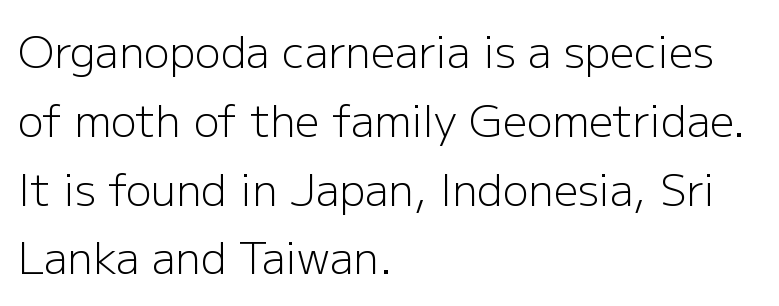
The image shows 43 px light sans-serif type, upright; set left-aligned, normal line spacing (1.6x), normal letter spacing, not underlined; low stroke contrast and a medium x-height.
